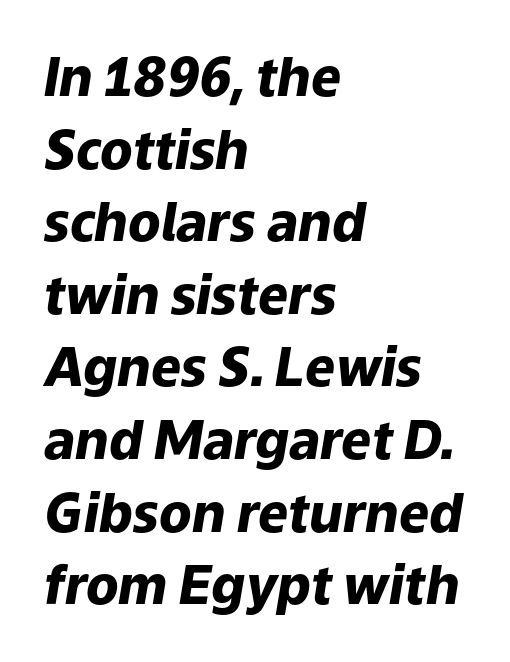
The image shows 53 px heavy type, italic (leaning right); set left-aligned, normal line spacing (1.37x), normal letter spacing, not underlined; low stroke contrast and a medium x-height.
